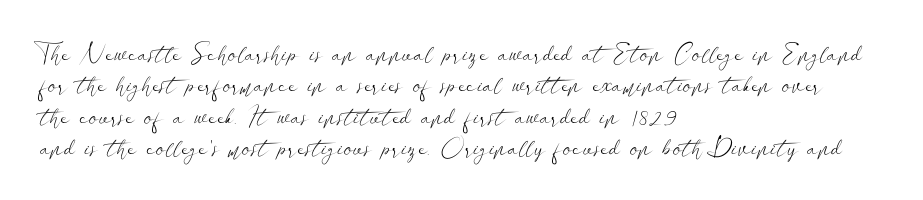
{"bold": "no", "underline": "no", "align": "left", "line_spacing": "normal", "line_spacing_ratio": 1.26, "letter_spacing": "normal", "letter_spacing_em": 0.0, "glyph_px": 25}
